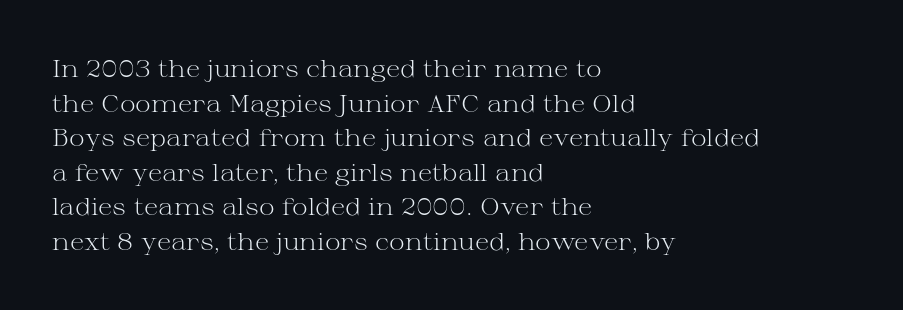
Regarding leading, the lines here are spaced in the standard way. The letters look calm and open, with moderate or lighter stems. Layout note: lines flush left. The rendering keeps characters at their native spacing. The lettering stays uniformly vertical, giving the passage a roman look. Underline: absent.
